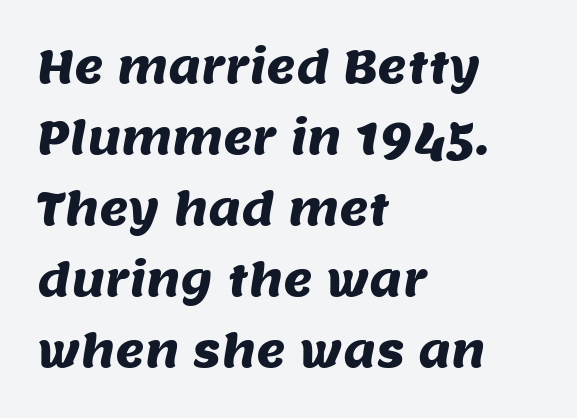
Q: Is the typeface a serif or a sans-serif typeface? A: Sans-serif.
Q: Is the text underlined? A: No.
Q: How is the paragraph aligned? A: Left-aligned.
Q: Is the spacing between letters normal or unusually wide? A: Normal.
Q: Is the spacing between lines tight, normal or loose? A: Normal.
Q: Width (condensed, normal, or wide)? A: Normal.
Q: Stroke contrast? A: Medium.
Q: x-height? A: Large.
Q: Monospaced? A: No.
